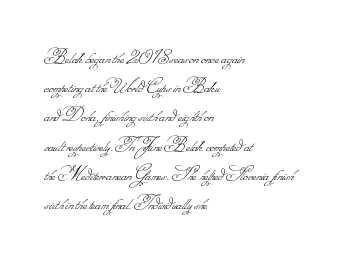
The image shows 21 px text type; set left-aligned, normal line spacing (1.39x), normal letter spacing, not underlined.
